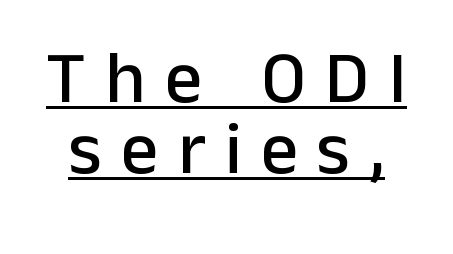
The image shows 74 px sans-serif type, upright; set tight line spacing (0.96x), unusually wide letter spacing (+0.26 em), underlined; low stroke contrast and a medium x-height.
